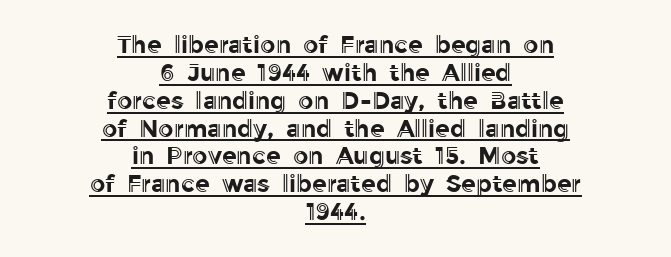
{"italic": "no", "underline": "yes", "align": "center", "line_spacing_ratio": 1.16, "letter_spacing": "normal", "letter_spacing_em": 0.0, "glyph_px": 24}
